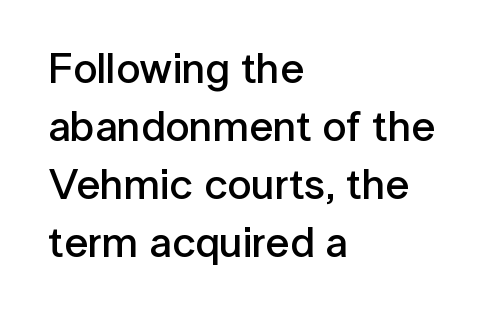
{"serif": "no", "italic": "no", "bold": "semi", "weight": "semibold", "width": "normal", "stroke_contrast": "low", "x_height": "medium", "monospaced": "no", "underline": "no", "align": "left", "line_spacing": "normal", "line_spacing_ratio": 1.35, "letter_spacing": "normal", "letter_spacing_em": 0.0, "glyph_px": 43}
